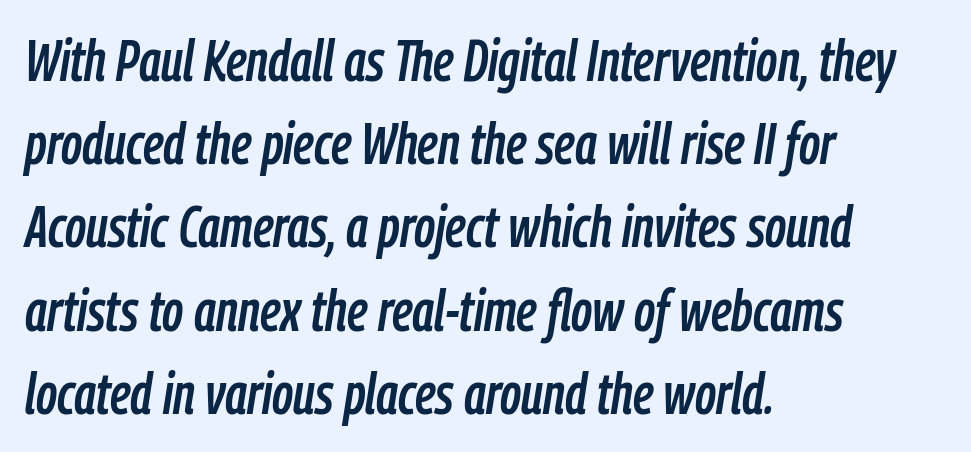
The image shows 57 px condensed type, italic (leaning right); set left-aligned, normal line spacing (1.46x), normal letter spacing, not underlined; low stroke contrast and a medium x-height.
